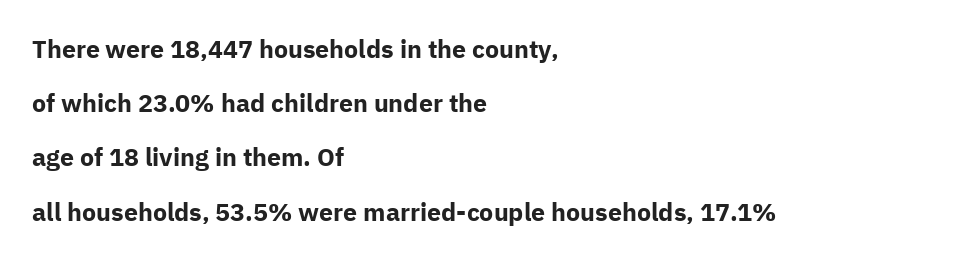
Q: Is the text bold? A: Yes.
Q: Is the text italic (slanted)? A: No, it is upright.
Q: Is the text underlined? A: No.
Q: How is the paragraph aligned? A: Left-aligned.
Q: Is the spacing between letters normal or unusually wide? A: Normal.
Q: Is the spacing between lines tight, normal or loose? A: Loose.
